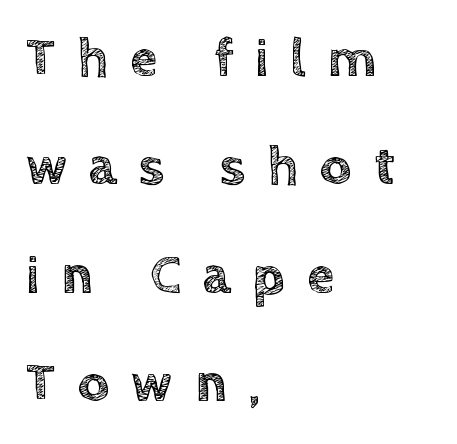
Posture: vertical. The passage shown has open, widely tracked lettering throughout. Reading down the block, your eye returns to a fixed left position each line. Do the characters align in a grid? No, the font is proportional. Has an underline been added? It has not. Regarding leading, the lines here are spaced well apart.
